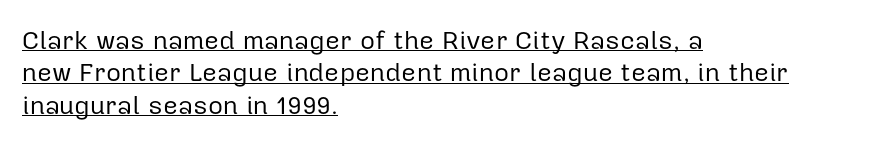
A student would call this left alignment; a typographer would say flush left, rag right. The type sits square on the baseline with zero lean. What's the leading like? Ordinary, nothing unusual. The font sits on the lighter half of the weight spectrum, regular included.
